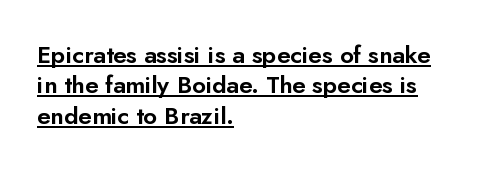
{"italic": "no", "underline": "yes", "align": "left", "line_spacing": "normal", "line_spacing_ratio": 1.27, "letter_spacing": "normal", "letter_spacing_em": 0.0, "glyph_px": 24}
